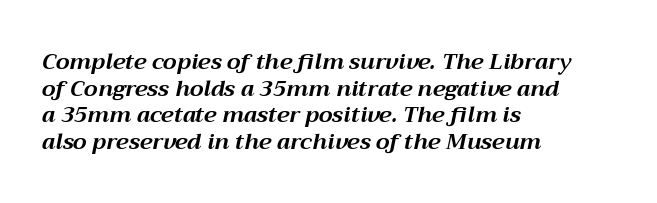
{"italic": "yes", "lean": "right", "slant_degrees": 12, "bold": "yes", "underline": "no", "align": "left", "line_spacing_ratio": 1.21, "letter_spacing": "normal", "letter_spacing_em": 0.0, "glyph_px": 22}
